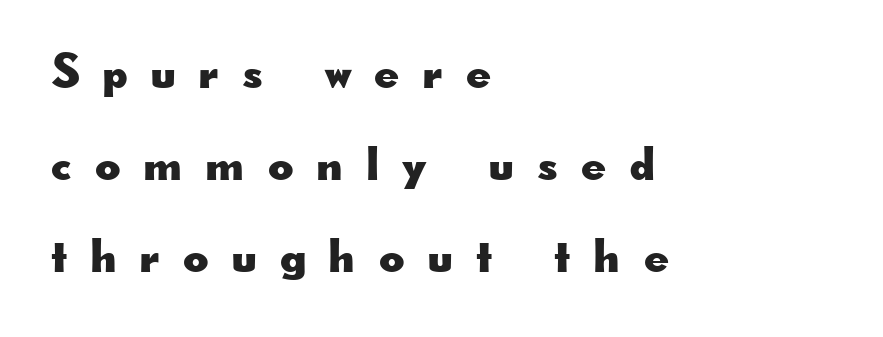
Q: Is the text italic (slanted)? A: No, it is upright.
Q: Is the typeface a serif or a sans-serif typeface? A: Sans-serif.
Q: Is the text underlined? A: No.
Q: How is the paragraph aligned? A: Left-aligned.
Q: Is the spacing between letters normal or unusually wide? A: Unusually wide.
Q: Width (condensed, normal, or wide)? A: Wide.
Q: Stroke contrast? A: Low.
Q: x-height? A: Small.
Q: Monospaced? A: No.
